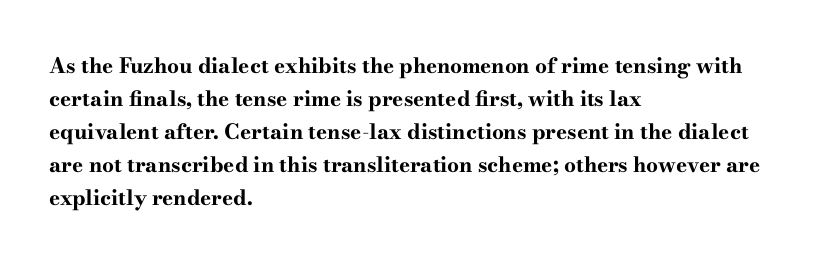
The image shows 21 px bold type, upright; set left-aligned, normal line spacing (1.57x), normal letter spacing, not underlined.
